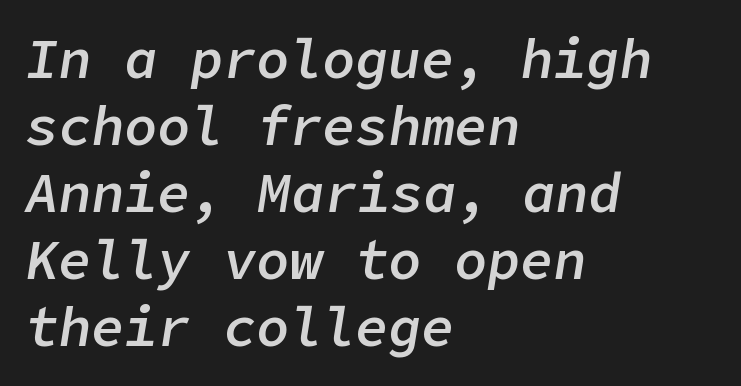
{"italic": "yes", "lean": "right", "slant_degrees": 9, "bold": "semi", "weight": "semibold", "width": "normal", "stroke_contrast": "low", "x_height": "medium", "underline": "no", "align": "left", "line_spacing_ratio": 1.22, "letter_spacing": "normal", "letter_spacing_em": 0.0, "glyph_px": 55}
